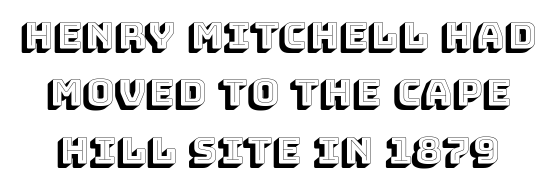
{"italic": "no", "width": "normal", "x_height": "large", "monospaced": "no", "underline": "no", "line_spacing": "normal", "line_spacing_ratio": 1.51, "letter_spacing": "normal", "letter_spacing_em": 0.0, "glyph_px": 38}
